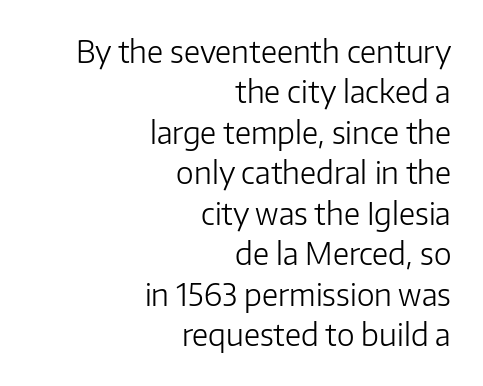
The image shows 30 px light sans-serif type, upright; set right-aligned, normal line spacing (1.35x), normal letter spacing, not underlined; low stroke contrast and a medium x-height.
